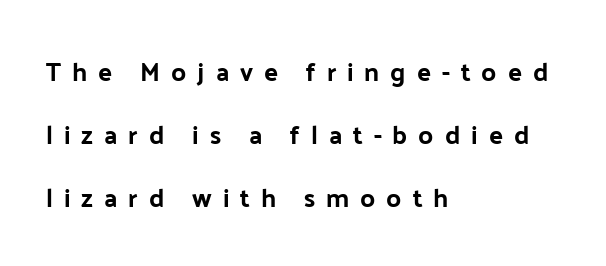
The image shows 26 px bold type, upright; set left-aligned, loose line spacing (2.42x), unusually wide letter spacing (+0.42 em), not underlined.
